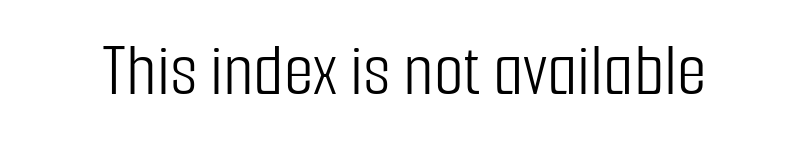
{"serif": "no", "italic": "no", "bold": "no", "weight": "light", "width": "condensed", "stroke_contrast": "low", "x_height": "medium", "monospaced": "no", "underline": "no", "letter_spacing": "normal", "letter_spacing_em": 0.0, "glyph_px": 77}
